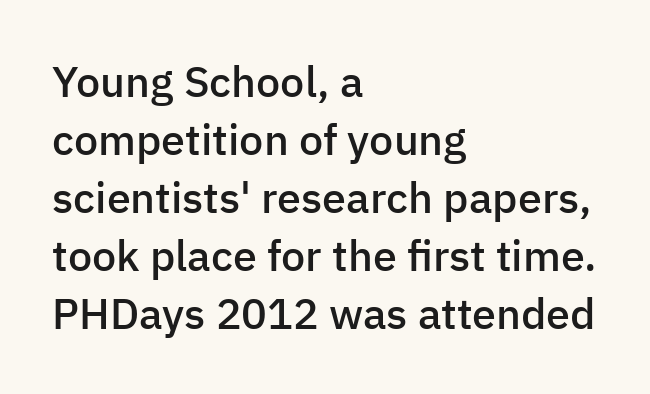
The image shows 43 px semibold sans-serif type, upright; set left-aligned, normal line spacing (1.35x), normal letter spacing, not underlined; low stroke contrast and a medium x-height.
